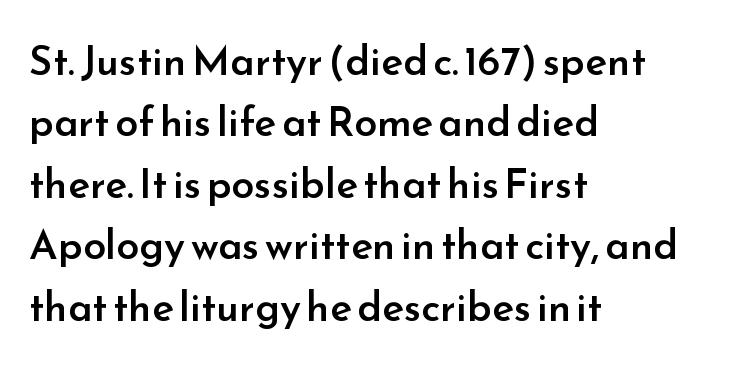
{"serif": "no", "italic": "no", "bold": "semi", "weight": "semibold", "width": "normal", "stroke_contrast": "low", "x_height": "small", "monospaced": "no", "underline": "no", "align": "left", "line_spacing": "normal", "line_spacing_ratio": 1.5, "letter_spacing": "normal", "letter_spacing_em": 0.0, "glyph_px": 41}
